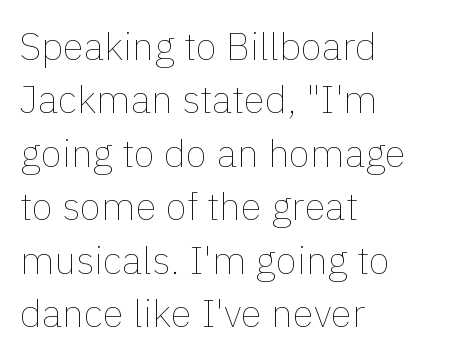
The image shows 39 px thin type, upright; set left-aligned, normal line spacing (1.37x), normal letter spacing, not underlined; a medium x-height.
